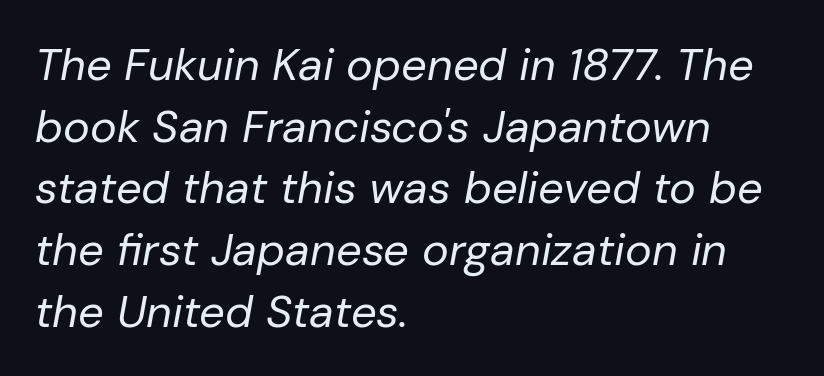
The image shows 45 px regular-weight type, italic (leaning right); set left-aligned, normal line spacing (1.37x), normal letter spacing, not underlined; low stroke contrast and a medium x-height.
